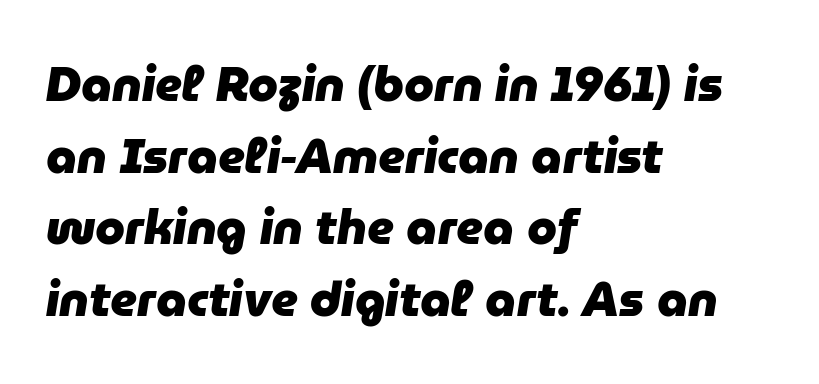
The image shows 48 px heavy type, italic (leaning right); set left-aligned, normal line spacing (1.49x), normal letter spacing, not underlined; low stroke contrast and a medium x-height.
